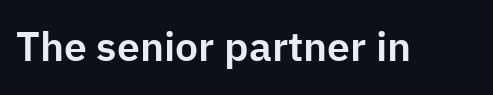
Students, note that the glyphs here touch the page at normal intervals. The gap between lines stays unmarked. The characters display no serif detailing; their extremities are plain. You could not count columns in this text — the font is proportionally spaced. Posture: straight, roman, zero tilt.
